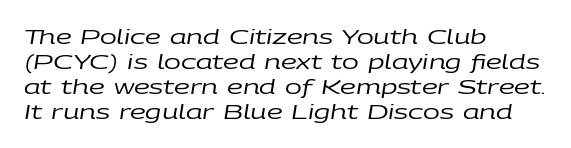
The image shows 20 px text type, italic (leaning right); set left-aligned, normal line spacing (1.25x), normal letter spacing, not underlined.
